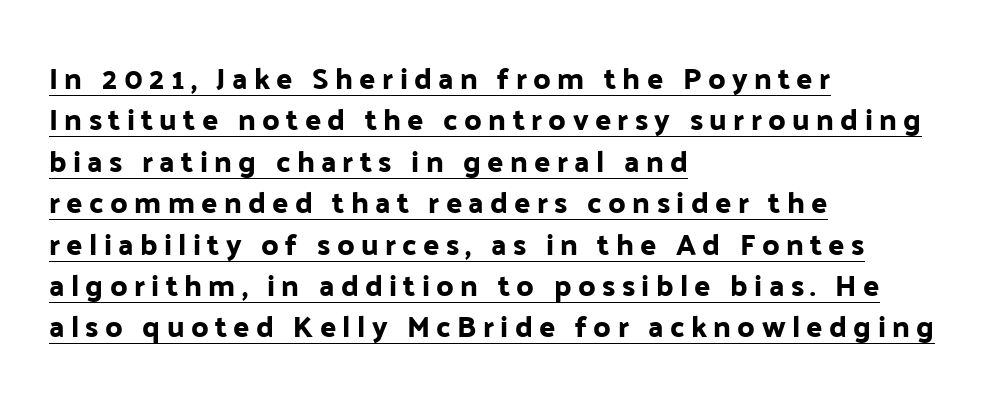
The image shows 30 px sans-serif type, upright; set left-aligned, normal line spacing (1.38x), unusually wide letter spacing (+0.21 em), underlined; low stroke contrast and a medium x-height.
